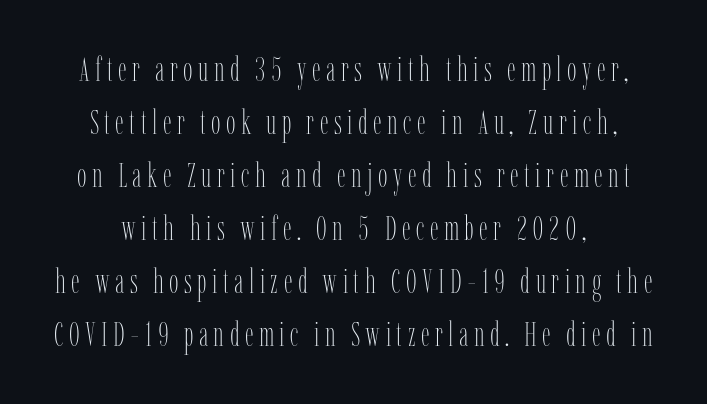
Q: Is the text bold? A: No.
Q: Is the text italic (slanted)? A: No, it is upright.
Q: Is the text underlined? A: No.
Q: Is the spacing between lines tight, normal or loose? A: Normal.
Q: Width (condensed, normal, or wide)? A: Condensed.
Q: Stroke contrast? A: Low.
Q: x-height? A: Medium.
Q: Monospaced? A: No.
